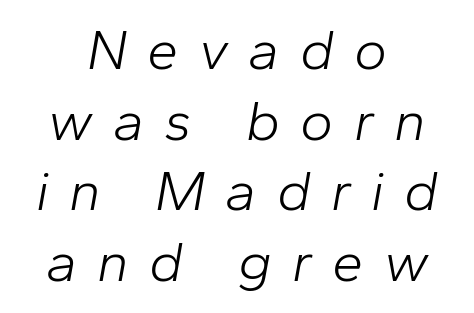
Characters follow at a spacing far wider than the type designer built in. The strokes are not fattened; the text isn't bold. Is there much room between lines? A standard amount, neither cramped nor airy. A typesetter would call this proportional, since set widths differ per character. Is the block centered? Yes — each line is placed symmetrically about the middle. Posture: slanted.
